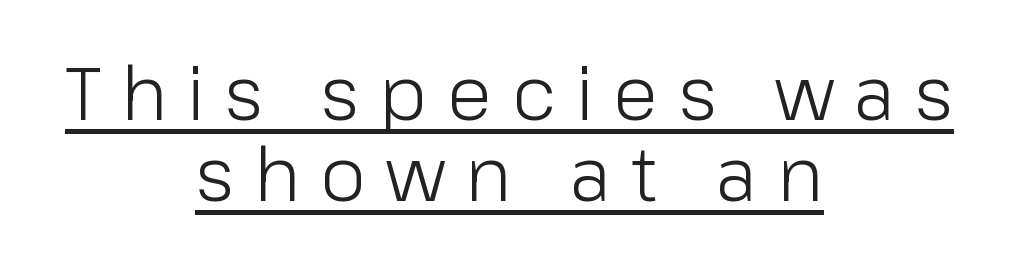
{"serif": "no", "italic": "no", "bold": "no", "weight": "light", "width": "normal", "stroke_contrast": "low", "x_height": "medium", "monospaced": "no", "underline": "yes", "align": "center", "line_spacing": "tight", "line_spacing_ratio": 1.1, "letter_spacing": "wide", "letter_spacing_em": 0.27, "glyph_px": 74}
